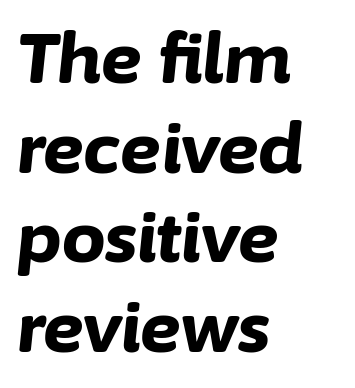
The image shows 69 px bold type, italic (leaning right); set left-aligned, normal line spacing (1.3x), normal letter spacing, not underlined; low stroke contrast and a medium x-height.
